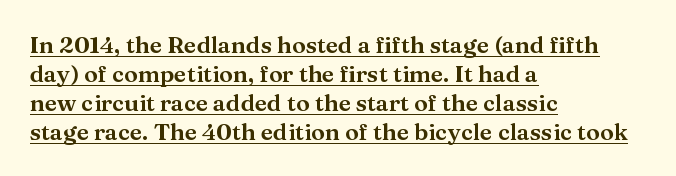
The image shows 23 px text type, upright; set left-aligned, normal line spacing (1.26x), normal letter spacing, underlined.
